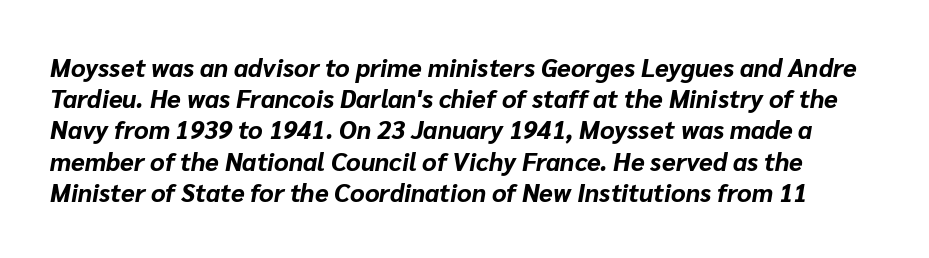
{"italic": "yes", "lean": "right", "slant_degrees": 10, "bold": "yes", "underline": "no", "line_spacing": "normal", "line_spacing_ratio": 1.25, "letter_spacing": "normal", "letter_spacing_em": 0.0, "glyph_px": 25}
